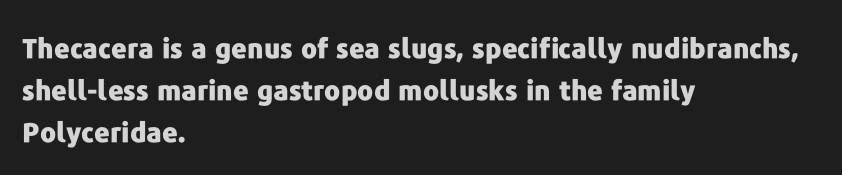
The face used here has the dense, thick strokes of a bold. Students, observe: this is what conventionally led text looks like. Notice how the stems are strictly vertical — no italics here. The setting favours the left margin, as ordinary paragraphs usually do.
